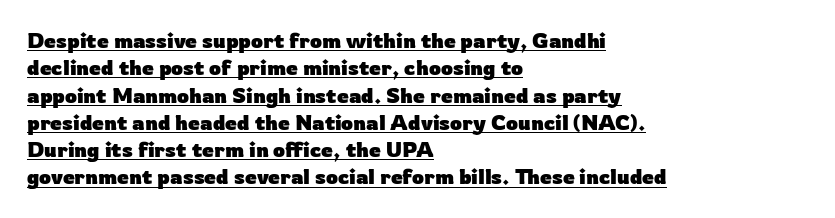
Line beginnings align vertically; line endings do not. Words appear dense and cohesive because spacing is normal. These lines sit exactly where default settings would place them. Weight: bold. A roman cut, with each character standing at attention. The glyphs are accompanied by a horizontal stroke just below them.
